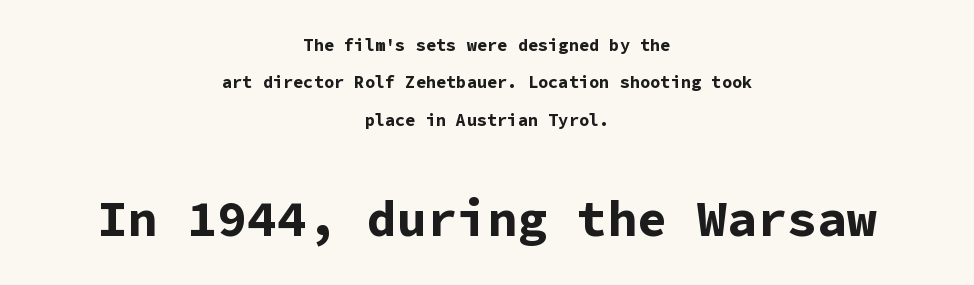
Q: Is the text bold? A: Yes.
Q: Is the text italic (slanted)? A: No, it is upright.
Q: Is the typeface a serif or a sans-serif typeface? A: Sans-serif.
Q: Is the text underlined? A: No.
Q: How is the paragraph aligned? A: Centered.
Q: Is the spacing between letters normal or unusually wide? A: Normal.
Q: Is the spacing between lines tight, normal or loose? A: Loose.
Q: Which block of text is set in a larger size, the first (top) or the second (bottom)? A: The second (bottom) one.
Q: Width (condensed, normal, or wide)? A: Normal.
Q: Stroke contrast? A: Low.
Q: x-height? A: Medium.
Q: Monospaced? A: Yes.
